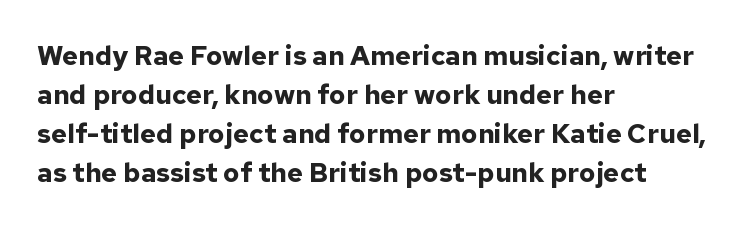
{"italic": "no", "bold": "yes", "underline": "no", "align": "left", "line_spacing": "normal", "line_spacing_ratio": 1.45, "letter_spacing": "normal", "letter_spacing_em": 0.0, "glyph_px": 27}
